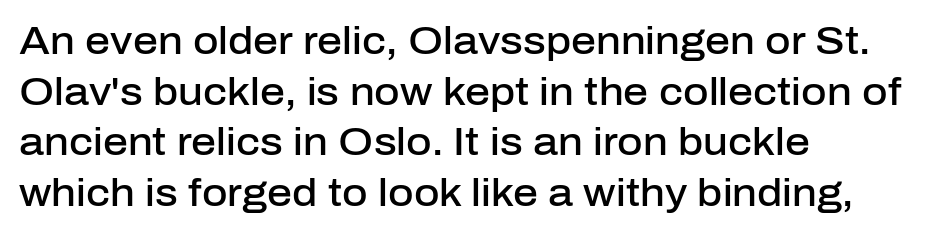
{"serif": "no", "italic": "no", "bold": "semi", "weight": "semibold", "width": "normal", "stroke_contrast": "low", "x_height": "medium", "monospaced": "no", "underline": "no", "align": "left", "line_spacing": "normal", "line_spacing_ratio": 1.3, "letter_spacing": "normal", "letter_spacing_em": 0.0, "glyph_px": 39}
